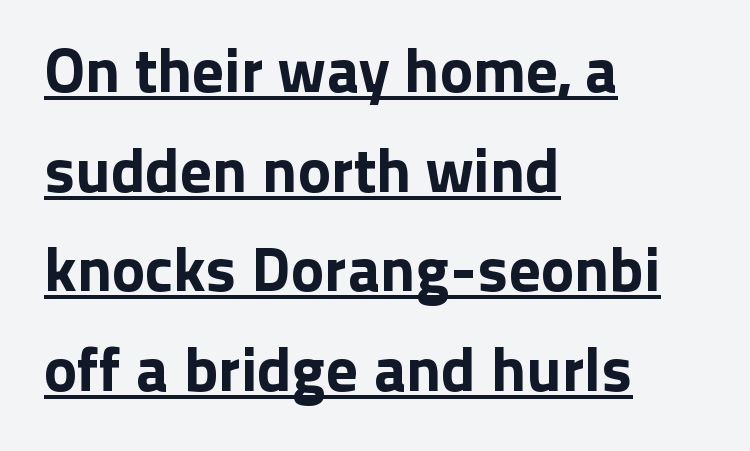
Q: Is the text italic (slanted)? A: No, it is upright.
Q: Is the typeface a serif or a sans-serif typeface? A: Sans-serif.
Q: Is the text underlined? A: Yes.
Q: How is the paragraph aligned? A: Left-aligned.
Q: Is the spacing between letters normal or unusually wide? A: Normal.
Q: Is the spacing between lines tight, normal or loose? A: Normal.
Q: Width (condensed, normal, or wide)? A: Normal.
Q: Stroke contrast? A: Low.
Q: x-height? A: Medium.
Q: Monospaced? A: No.
